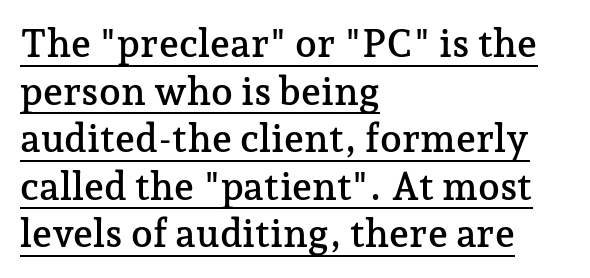
The letters stand upright; this is a roman face. Examine the stroke ends and you'll spot serifs. Students, observe the line beneath the letters — that is underlining. The horizontal fit of the characters is conventional and even. Think of a printed novel: that variable character pitch is what you see here.
